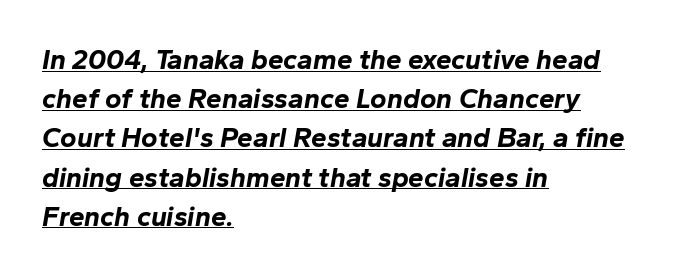
Q: Is the text bold? A: Yes.
Q: Is the text italic (slanted)? A: Yes, it leans right by about 10 degrees.
Q: Is the text underlined? A: Yes.
Q: How is the paragraph aligned? A: Left-aligned.
Q: Is the spacing between letters normal or unusually wide? A: Normal.
Q: Is the spacing between lines tight, normal or loose? A: Normal.
Q: Width (condensed, normal, or wide)? A: Normal.
Q: Stroke contrast? A: Low.
Q: x-height? A: Medium.
Q: Monospaced? A: No.
